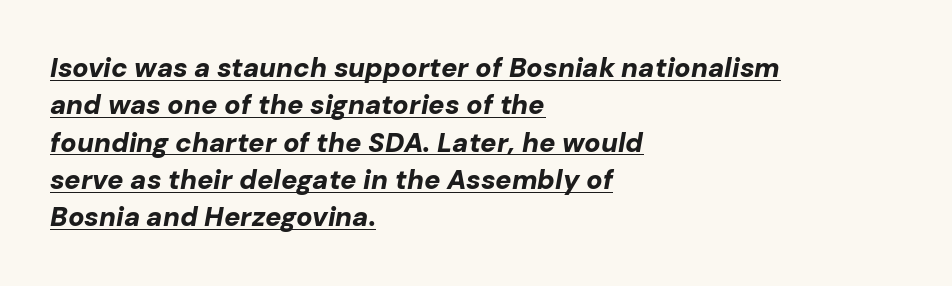
The image shows 27 px bold type, italic (leaning right); set left-aligned, normal line spacing (1.38x), normal letter spacing, underlined.
